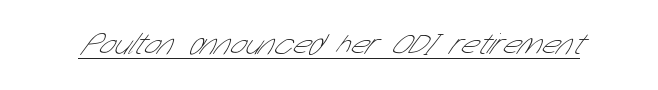
The image shows 30 px thin, condensed sans-serif type; set normal letter spacing, underlined; low stroke contrast and a medium x-height.
